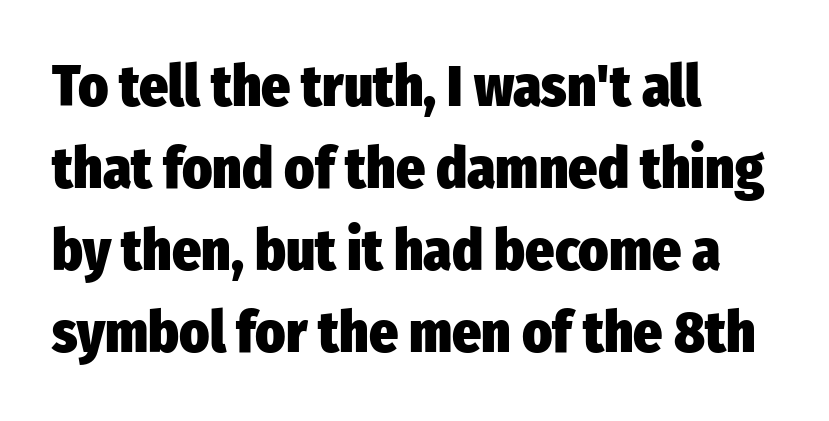
{"serif": "no", "italic": "no", "bold": "yes", "weight": "heavy", "width": "condensed", "stroke_contrast": "low", "x_height": "medium", "monospaced": "no", "underline": "no", "align": "left", "line_spacing": "normal", "line_spacing_ratio": 1.44, "letter_spacing": "normal", "letter_spacing_em": 0.0, "glyph_px": 57}
